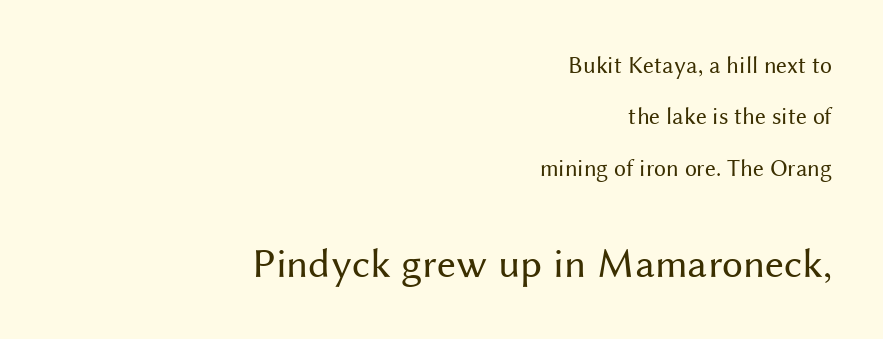
Q: Is the text bold? A: No.
Q: Is the text italic (slanted)? A: No, it is upright.
Q: Is the typeface a serif or a sans-serif typeface? A: Sans-serif.
Q: Is the text underlined? A: No.
Q: How is the paragraph aligned? A: Right-aligned.
Q: Is the spacing between letters normal or unusually wide? A: Normal.
Q: Is the spacing between lines tight, normal or loose? A: Loose.
Q: Which block of text is set in a larger size, the first (top) or the second (bottom)? A: The second (bottom) one.
Q: Width (condensed, normal, or wide)? A: Normal.
Q: Stroke contrast? A: Medium.
Q: x-height? A: Medium.
Q: Monospaced? A: No.
